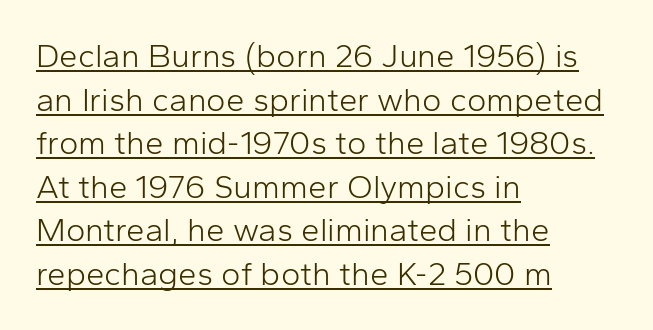
The image shows 33 px light sans-serif type, upright; set left-aligned, normal line spacing (1.32x), normal letter spacing, underlined; low stroke contrast and a medium x-height.
